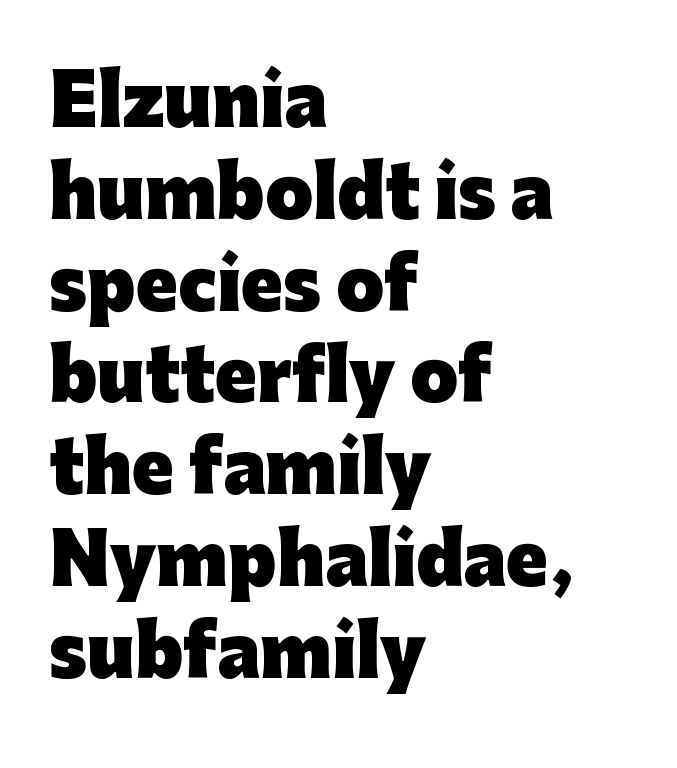
Q: Is the text bold? A: Yes.
Q: Is the text italic (slanted)? A: No, it is upright.
Q: Is the typeface a serif or a sans-serif typeface? A: Sans-serif.
Q: Is the text underlined? A: No.
Q: How is the paragraph aligned? A: Left-aligned.
Q: Is the spacing between letters normal or unusually wide? A: Normal.
Q: Is the spacing between lines tight, normal or loose? A: Normal.
Q: Width (condensed, normal, or wide)? A: Normal.
Q: Stroke contrast? A: Low.
Q: x-height? A: Medium.
Q: Monospaced? A: No.
